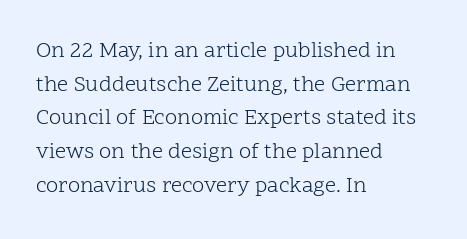
The image shows 22 px text type, upright; set left-aligned, normal line spacing (1.53x), normal letter spacing, not underlined.
